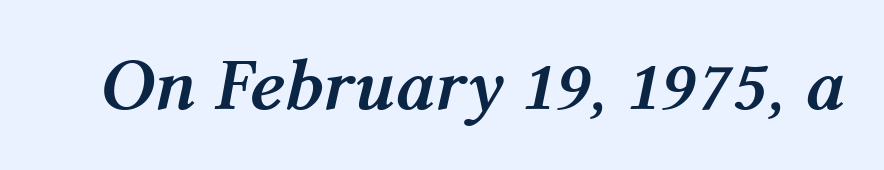
Characters are canted at an angle relative to the baseline's perpendicular. Plain, unruled lines of type. Think of a printed novel: that variable character pitch is what you see here. Students, this is bold: see how much ink each stroke carries. This sample uses plain, unmodified letter spacing.
